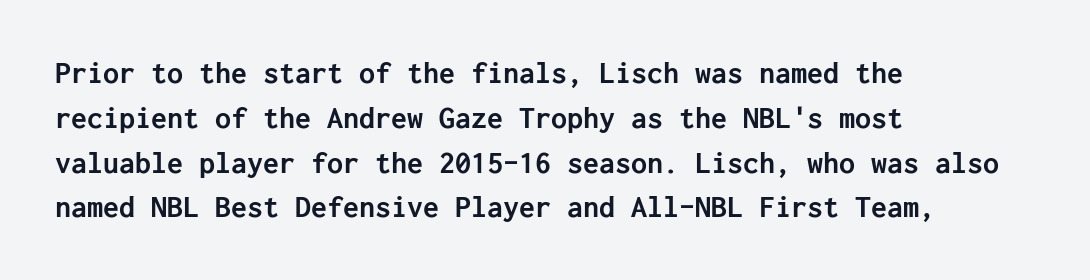
Are there feet on the stems? There aren't — it's a sans. The block of text has a typical density, with ordinary space between rows. This is roman type, the default non-slanted kind. The glyphs have the mass of a bold cut. Glance below the letters and you will spot only blank space. The letterforms sit shoulder to shoulder at normal distance.
